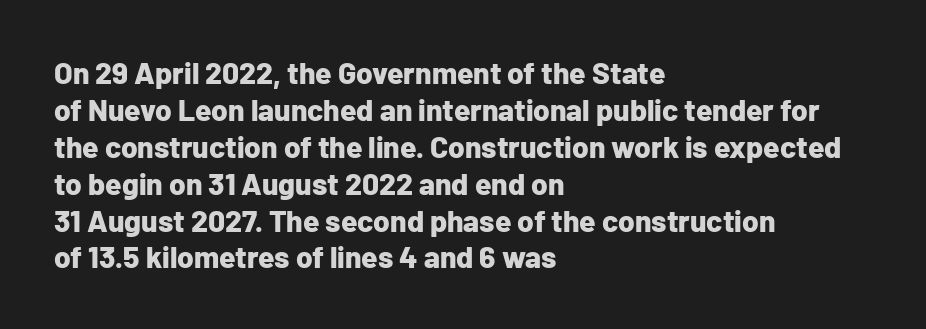
The image shows 30 px bold sans-serif type, upright; set left-aligned, line spacing 1.23x, normal letter spacing, not underlined; low stroke contrast and a medium x-height.
